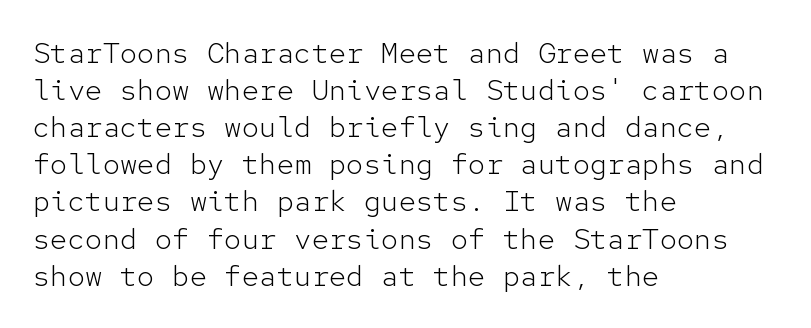
{"serif": "no", "italic": "no", "bold": "no", "weight": "light", "width": "normal", "stroke_contrast": "low", "x_height": "medium", "monospaced": "yes", "underline": "no", "align": "left", "line_spacing": "normal", "line_spacing_ratio": 1.28, "letter_spacing": "normal", "letter_spacing_em": 0.0, "glyph_px": 29}
